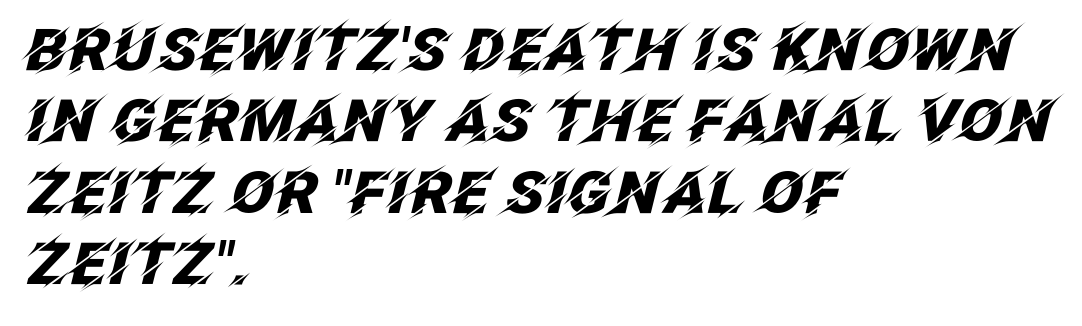
{"italic": "yes", "lean": "right", "slant_degrees": 12, "bold": "yes", "weight": "heavy", "width": "normal", "stroke_contrast": "low", "x_height": "large", "monospaced": "no", "underline": "no", "align": "left", "line_spacing_ratio": 1.23, "letter_spacing": "normal", "letter_spacing_em": 0.0, "glyph_px": 58}
